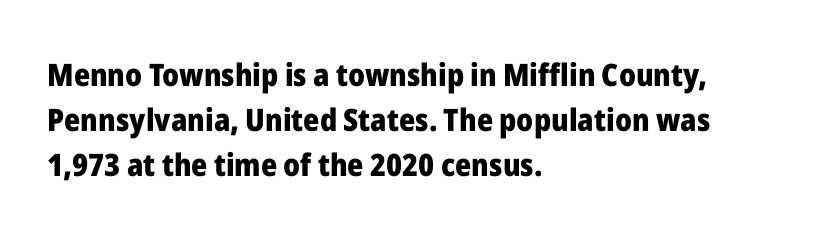
The image shows 31 px heavy sans-serif type, upright; set left-aligned, normal line spacing (1.45x), normal letter spacing, not underlined; low stroke contrast and a medium x-height.
